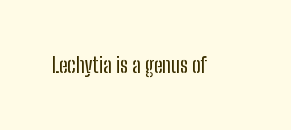
{"italic": "no", "underline": "no", "letter_spacing": "normal", "letter_spacing_em": 0.0, "glyph_px": 21}
